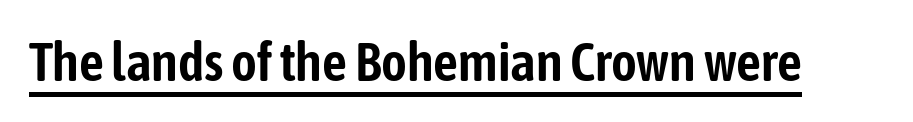
Proportional: the letters do not fall into vertical columns. A continuous stroke trails under the words, as in a hyperlink. This rendering leaves character spacing at its baseline value. Do the letters lean? They stand straight. You can tell from the bare stems that sans-serif type was used.
